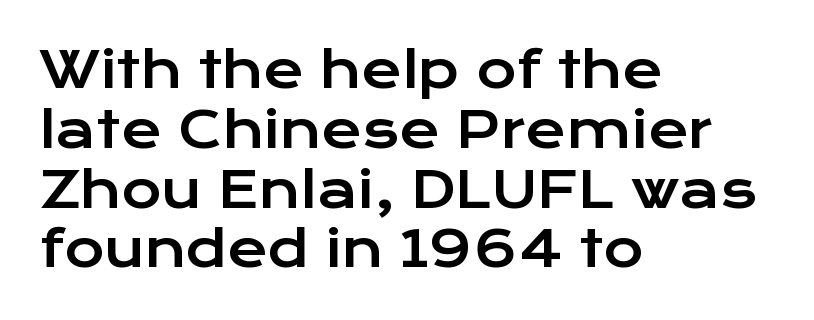
The image shows 49 px wide sans-serif type, upright; set left-aligned, line spacing 1.22x, normal letter spacing, not underlined; low stroke contrast and a medium x-height.
